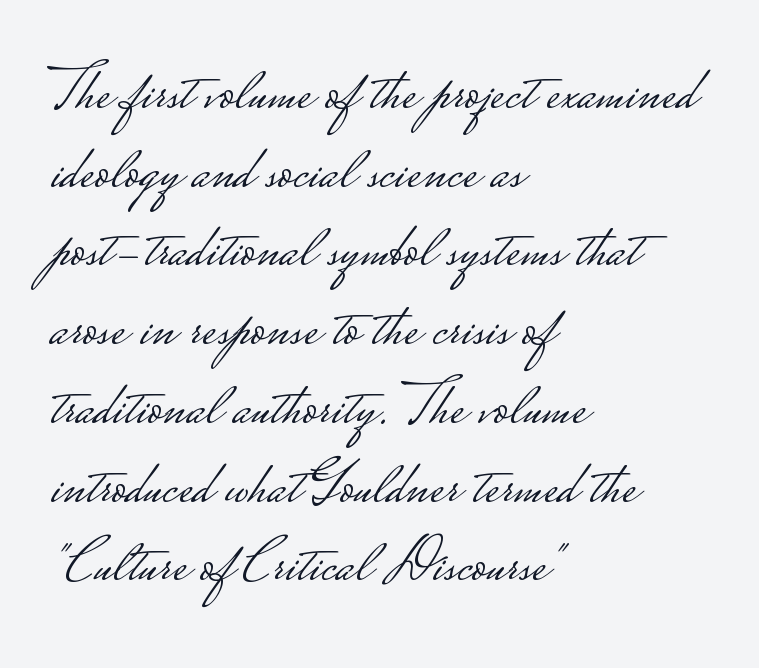
The typesetting does not lean heavy: it is not bold. Font category for this specimen: sans-serif. Nobody drew a line under any word here. Character widths vary here, with narrow letters taking less room than wide ones.
